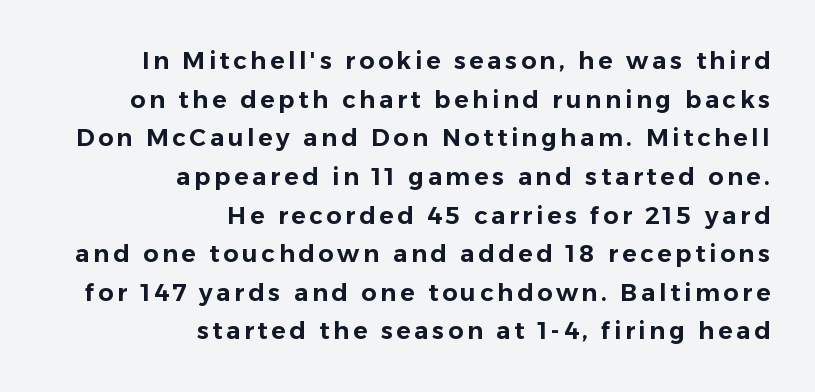
{"italic": "no", "underline": "no", "align": "right", "line_spacing": "normal", "line_spacing_ratio": 1.61, "glyph_px": 24}
